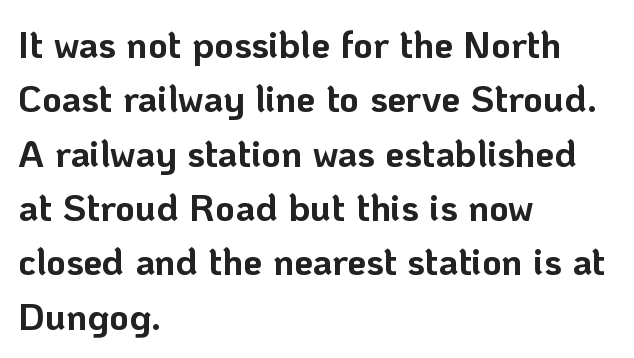
{"serif": "no", "italic": "no", "bold": "yes", "weight": "bold", "width": "normal", "stroke_contrast": "low", "x_height": "medium", "monospaced": "no", "underline": "no", "align": "left", "line_spacing": "normal", "line_spacing_ratio": 1.43, "letter_spacing": "normal", "letter_spacing_em": 0.0, "glyph_px": 38}
